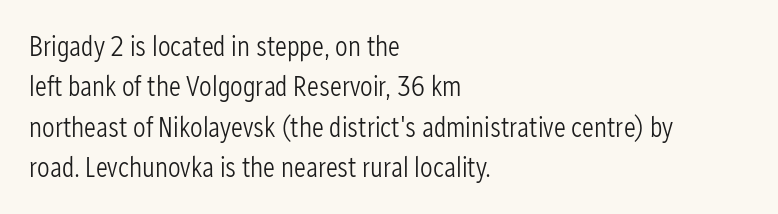
{"serif": "no", "italic": "no", "bold": "no", "weight": "light", "width": "condensed", "stroke_contrast": "low", "x_height": "medium", "monospaced": "no", "underline": "no", "align": "left", "line_spacing": "normal", "line_spacing_ratio": 1.44, "letter_spacing": "normal", "letter_spacing_em": 0.0, "glyph_px": 28}
